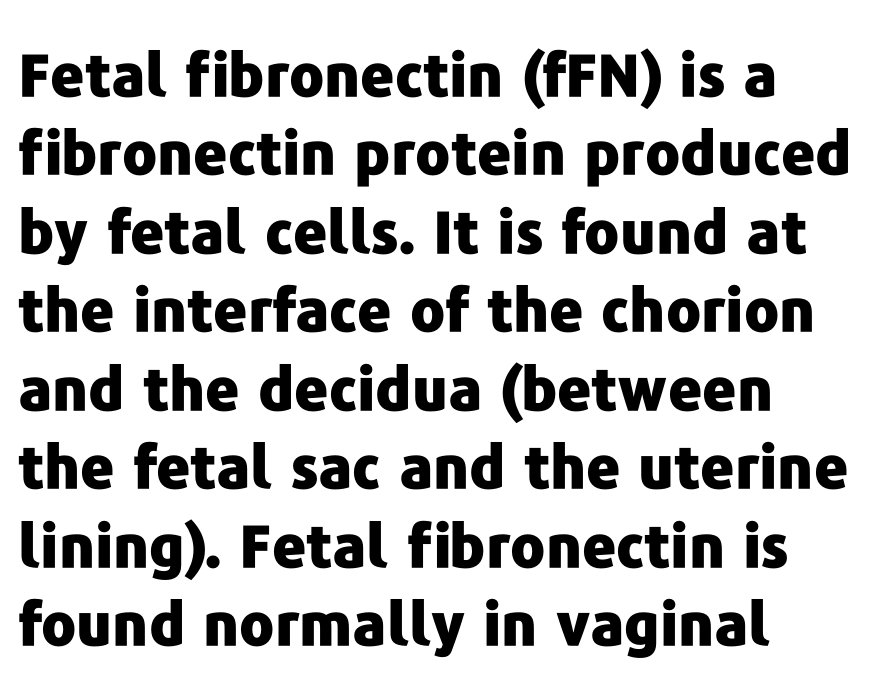
A typesetter would call this leading conventional body-copy spacing. Check the space under the baseline: it is left empty. The tracking reads as untouched default to a designer's eye. The rendering uses natural spacing where letterforms have individual widths. The rendering anchors every line to the left-hand side.
